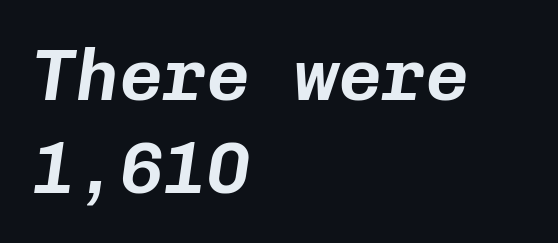
The image shows 73 px text type, italic (leaning right), monospaced; set left-aligned, normal line spacing (1.27x), normal letter spacing, not underlined; low stroke contrast and a medium x-height.
